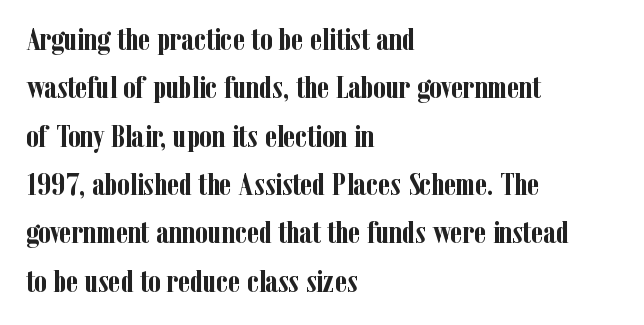
These words are printed bold, with thick strokes throughout. A roman cut, with each character standing at attention. Underlining? Definitely not there. Each word holds together tightly as a unit, with standard inter-letter gaps.
